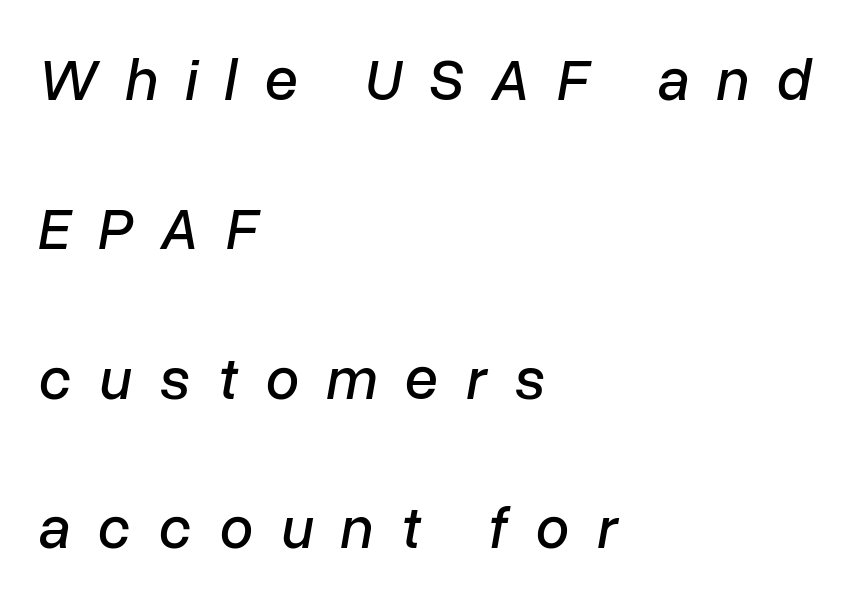
The image shows 60 px text type, italic (leaning right); set left-aligned, loose line spacing (2.49x), unusually wide letter spacing (+0.46 em), not underlined; low stroke contrast and a medium x-height.
